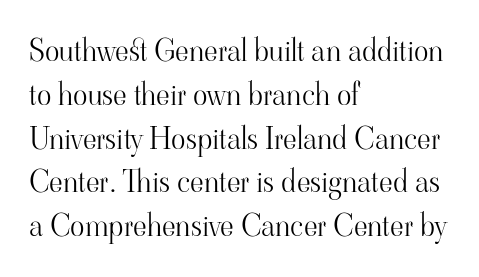
This sample uses plain, unmodified letter spacing. The area under the type is left untouched. Vertically, the passage feels balanced, rows spaced as you'd expect. Is there any slant? The stems are plumb.
